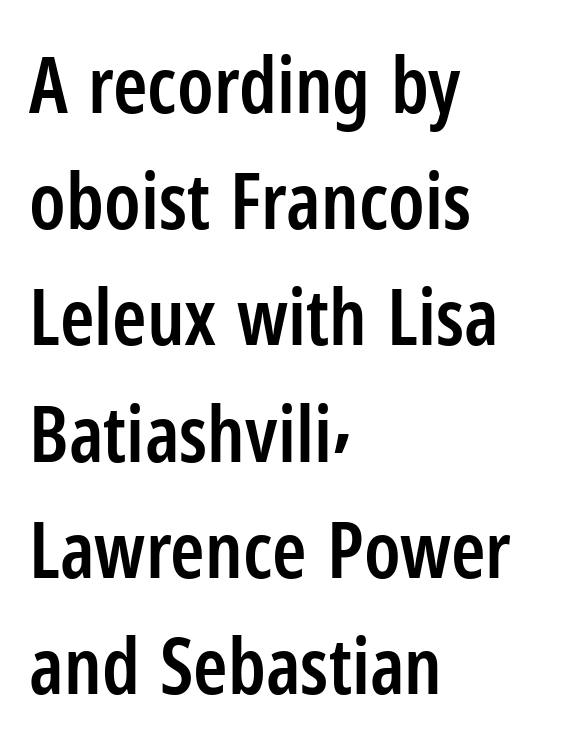
The lines sit at an ordinary, default distance from one another. Is the letter spacing exaggerated? No — it looks like the ordinary default. Strokes here are thickened, but only to semibold level. The letters stand straight up with perfectly vertical stems. Decoration check: the copy has no underline. Does the type have serifs? No, each stem ends abruptly.
